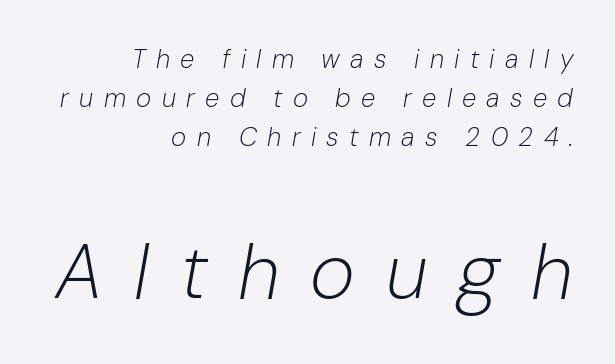
The image shows 77 px light type, italic (leaning right); set right-aligned, normal line spacing (1.5x), unusually wide letter spacing (+0.4 em), not underlined; the second (bottom) block is 2.96x larger; low stroke contrast and a medium x-height.
